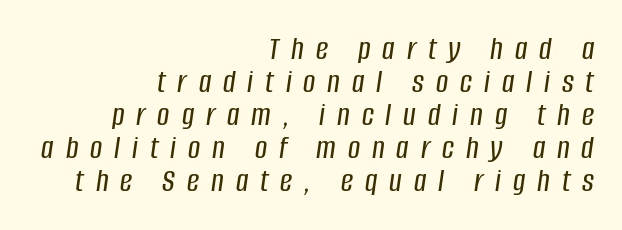
Q: Is the text italic (slanted)? A: Yes, it leans right by about 8 degrees.
Q: Is the text underlined? A: No.
Q: How is the paragraph aligned? A: Right-aligned.
Q: Is the spacing between letters normal or unusually wide? A: Unusually wide.
Q: Is the spacing between lines tight, normal or loose? A: Tight.
Q: Width (condensed, normal, or wide)? A: Condensed.
Q: Stroke contrast? A: Low.
Q: x-height? A: Large.
Q: Monospaced? A: No.
